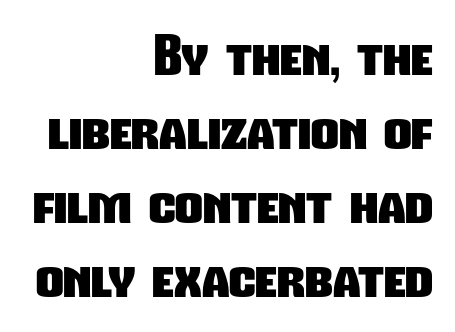
The image shows 54 px heavy, condensed sans-serif type; set right-aligned, normal line spacing (1.37x), normal letter spacing, not underlined; low stroke contrast and a medium x-height.
